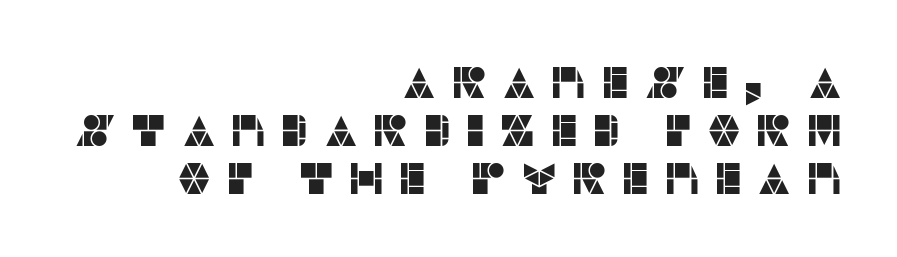
The image shows 44 px sans-serif type, upright; set right-aligned, tight line spacing (1.09x), unusually wide letter spacing (+0.3 em), not underlined; low stroke contrast and a large x-height.
